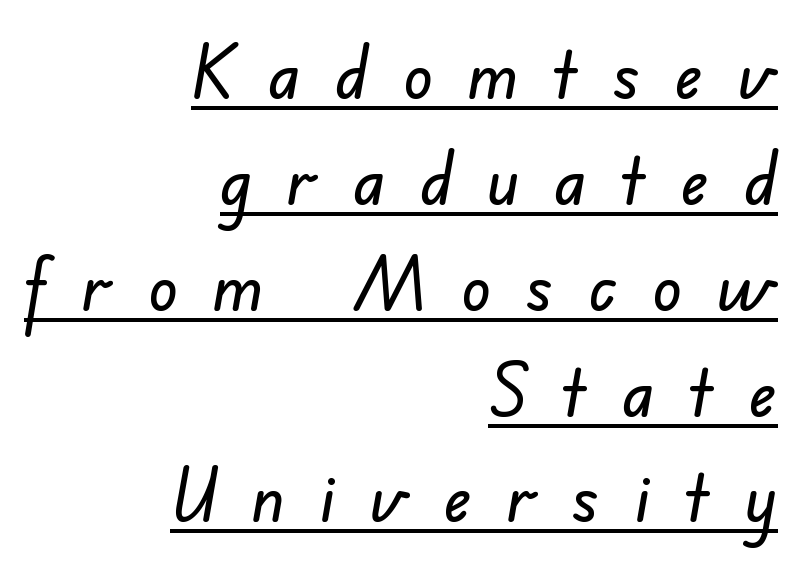
Q: Is the typeface a serif or a sans-serif typeface? A: Sans-serif.
Q: Is the text underlined? A: Yes.
Q: How is the paragraph aligned? A: Right-aligned.
Q: Is the spacing between letters normal or unusually wide? A: Unusually wide.
Q: Is the spacing between lines tight, normal or loose? A: Normal.
Q: Width (condensed, normal, or wide)? A: Normal.
Q: Stroke contrast? A: Low.
Q: x-height? A: Small.
Q: Monospaced? A: No.
